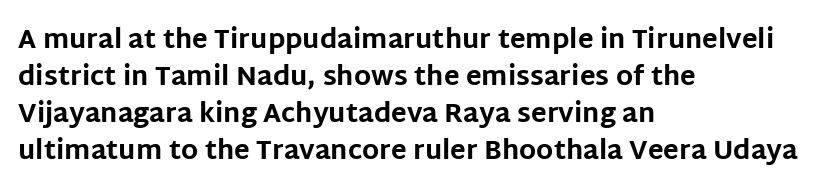
{"italic": "no", "bold": "yes", "underline": "no", "align": "left", "line_spacing": "normal", "line_spacing_ratio": 1.42, "letter_spacing": "normal", "letter_spacing_em": 0.0, "glyph_px": 26}
